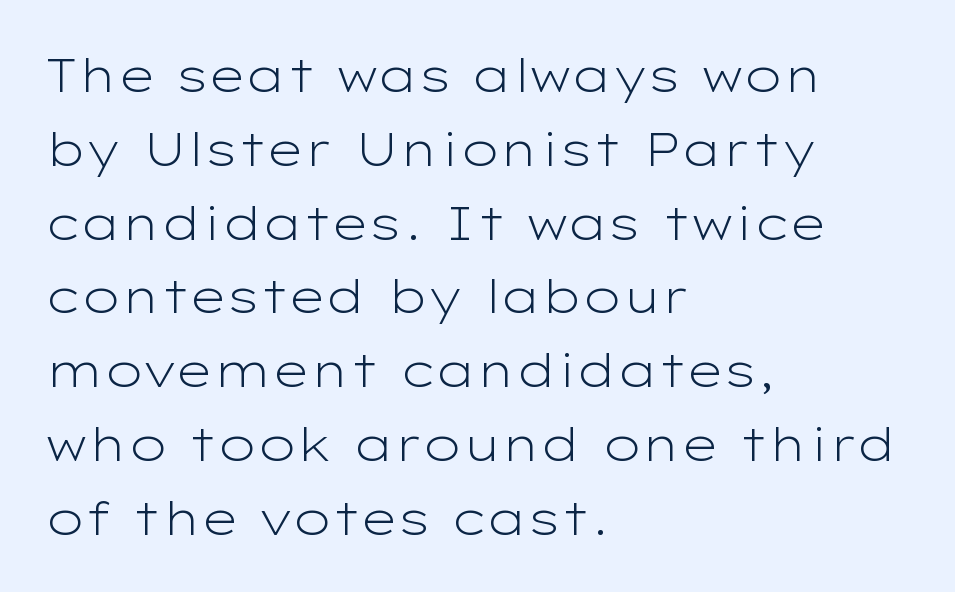
These lines are rendered in a variable-pitch font. Caption: multi-line text, flush left, ragged right. The type is set solid horizontally, with unmodified tracking. Descender tails drop into unmarked territory. These glyphs show unthickened strokes, regular width or finer.
